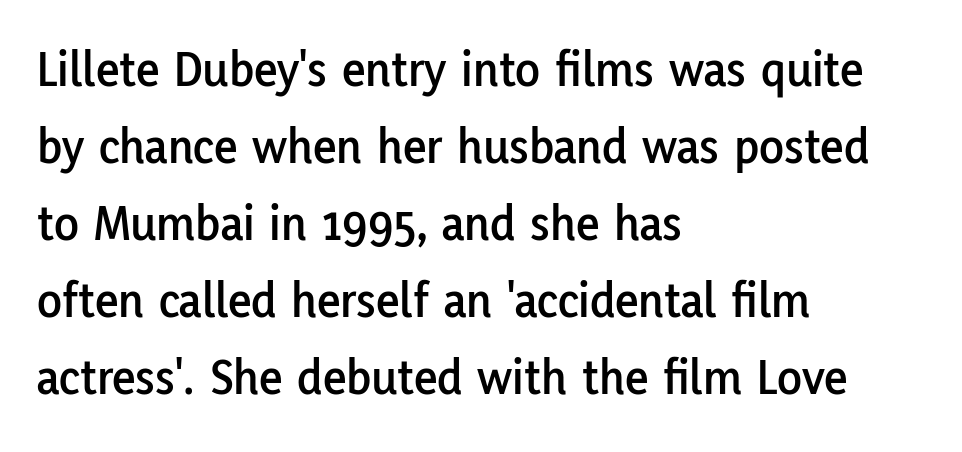
The image shows 51 px sans-serif type, upright; set left-aligned, normal line spacing (1.51x), normal letter spacing, not underlined; low stroke contrast and a medium x-height.
